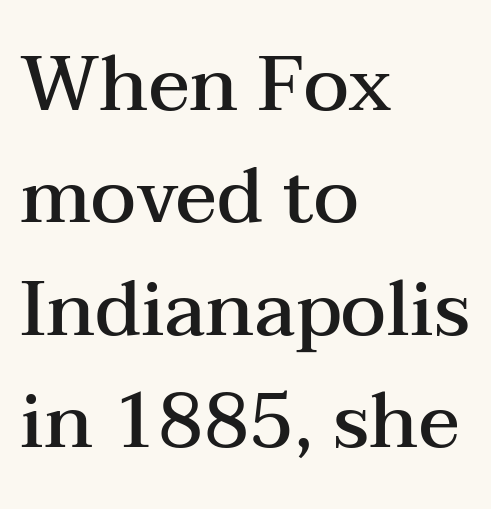
Just letters on the line, the space beneath them empty. Every letter is mildly thick-stroked: semibold rather than bold. In terms of letterspacing, this is plain default setting. The letters advance in unequal steps, a hallmark of proportional type. Old-style or modern, the face here clearly has serifs.
